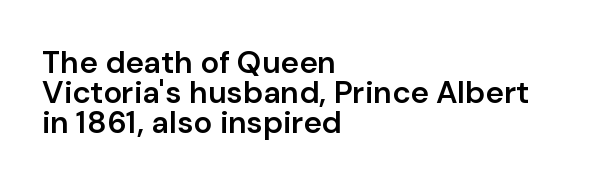
Q: Is the text bold? A: Semi-bold.
Q: Is the text italic (slanted)? A: No, it is upright.
Q: Is the typeface a serif or a sans-serif typeface? A: Sans-serif.
Q: Is the text underlined? A: No.
Q: How is the paragraph aligned? A: Left-aligned.
Q: Is the spacing between letters normal or unusually wide? A: Normal.
Q: Is the spacing between lines tight, normal or loose? A: Tight.
Q: Width (condensed, normal, or wide)? A: Normal.
Q: Stroke contrast? A: Low.
Q: x-height? A: Medium.
Q: Monospaced? A: No.
